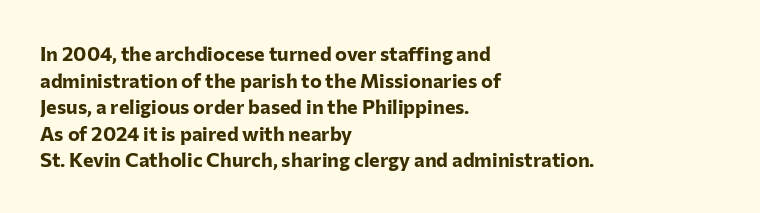
{"italic": "no", "bold": "yes", "underline": "no", "align": "left", "line_spacing": "normal", "line_spacing_ratio": 1.33, "letter_spacing": "normal", "letter_spacing_em": 0.0, "glyph_px": 20}
